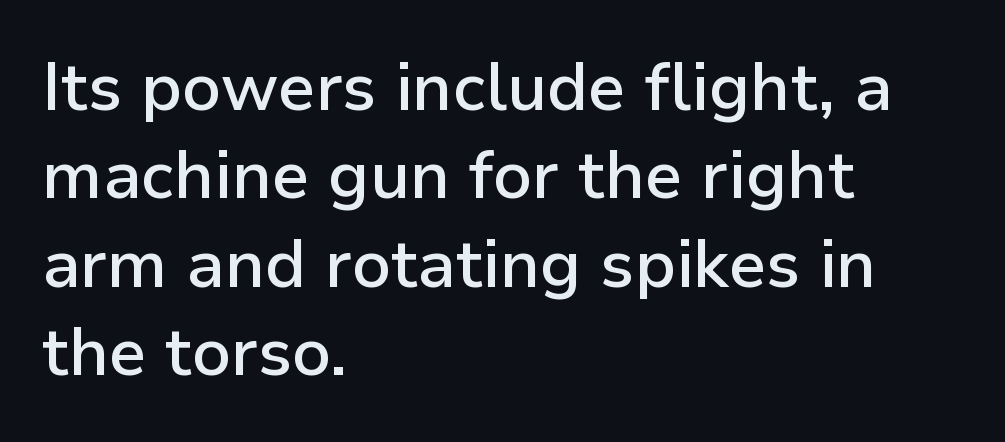
{"serif": "no", "italic": "no", "bold": "semi", "weight": "semibold", "width": "normal", "stroke_contrast": "low", "x_height": "medium", "monospaced": "no", "underline": "no", "align": "left", "line_spacing": "normal", "line_spacing_ratio": 1.32, "letter_spacing": "normal", "letter_spacing_em": 0.0, "glyph_px": 67}
